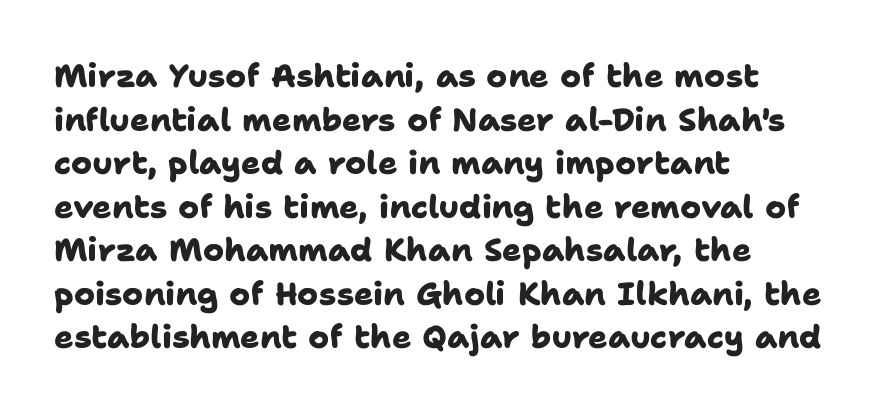
Q: Is the text bold? A: Yes.
Q: Is the typeface a serif or a sans-serif typeface? A: Sans-serif.
Q: Is the text underlined? A: No.
Q: How is the paragraph aligned? A: Left-aligned.
Q: Is the spacing between letters normal or unusually wide? A: Normal.
Q: Is the spacing between lines tight, normal or loose? A: Normal.
Q: Width (condensed, normal, or wide)? A: Normal.
Q: Stroke contrast? A: Low.
Q: x-height? A: Medium.
Q: Monospaced? A: No.
